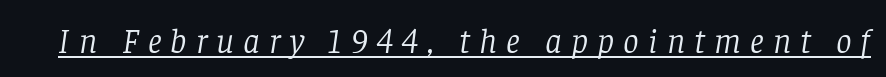
Q: Is the text bold? A: No.
Q: Is the text italic (slanted)? A: Yes, it leans right by about 8 degrees.
Q: Is the typeface a serif or a sans-serif typeface? A: Serif.
Q: Is the text underlined? A: Yes.
Q: Is the spacing between letters normal or unusually wide? A: Unusually wide.
Q: Width (condensed, normal, or wide)? A: Normal.
Q: Stroke contrast? A: Low.
Q: x-height? A: Large.
Q: Monospaced? A: No.
